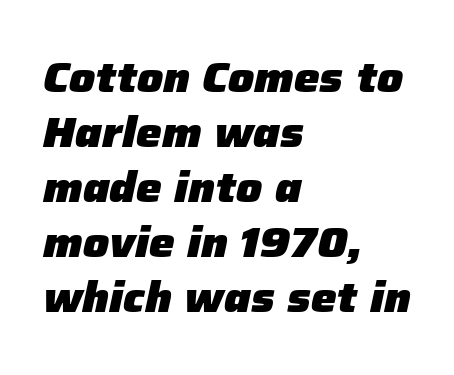
The image shows 43 px heavy type, italic (leaning right); set left-aligned, normal line spacing (1.28x), normal letter spacing, not underlined; low stroke contrast and a medium x-height.
